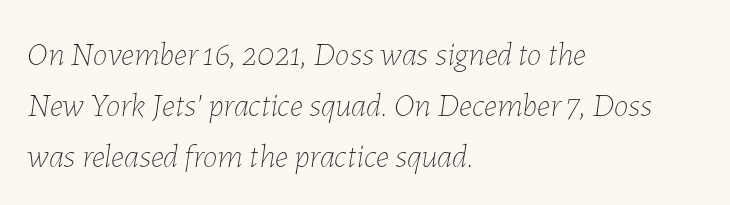
Q: Is the text bold? A: No.
Q: Is the text italic (slanted)? A: Yes, it leans right by about 7 degrees.
Q: Is the text underlined? A: No.
Q: How is the paragraph aligned? A: Left-aligned.
Q: Is the spacing between letters normal or unusually wide? A: Normal.
Q: Is the spacing between lines tight, normal or loose? A: Normal.
Q: Width (condensed, normal, or wide)? A: Normal.
Q: Stroke contrast? A: Low.
Q: x-height? A: Medium.
Q: Monospaced? A: No.
